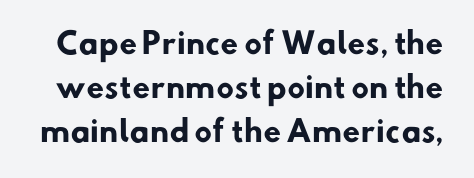
The image shows 29 px heavy sans-serif type; set normal line spacing (1.51x), normal letter spacing, not underlined; low stroke contrast and a small x-height.
